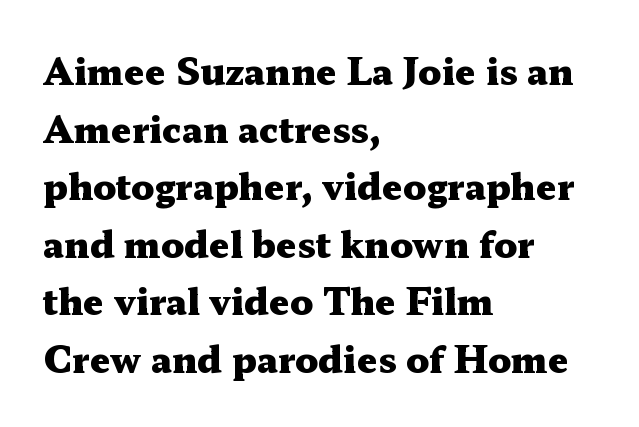
The image shows 36 px heavy, wide serif type, upright; set left-aligned, normal line spacing (1.6x), normal letter spacing, not underlined; medium stroke contrast and a medium x-height.
